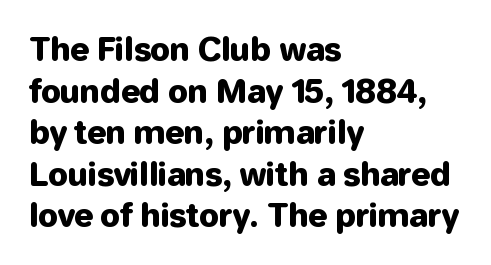
The image shows 32 px sans-serif type, upright; set left-aligned, normal line spacing (1.3x), normal letter spacing, not underlined; low stroke contrast and a medium x-height.
